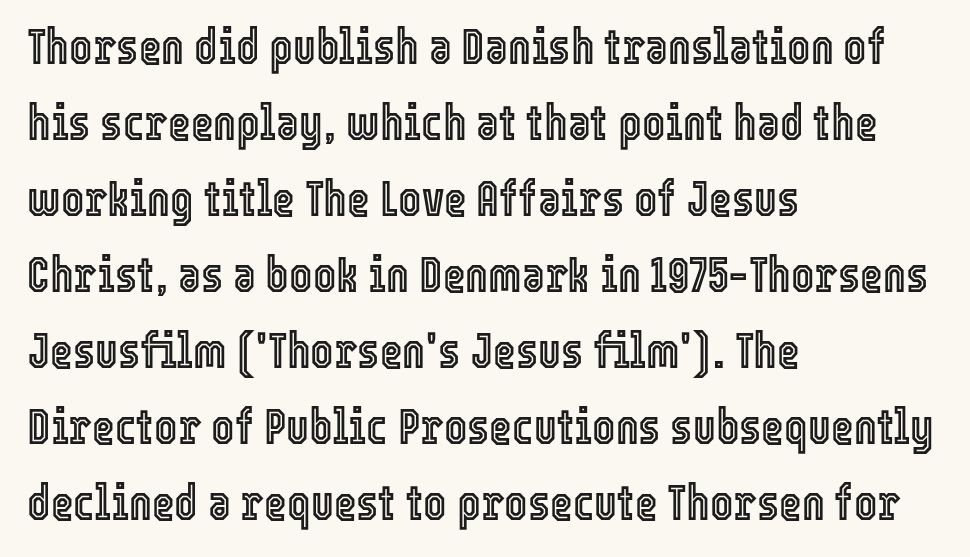
{"italic": "no", "width": "condensed", "x_height": "medium", "monospaced": "no", "underline": "no", "align": "left", "line_spacing": "normal", "line_spacing_ratio": 1.55, "letter_spacing": "normal", "letter_spacing_em": 0.0, "glyph_px": 49}
